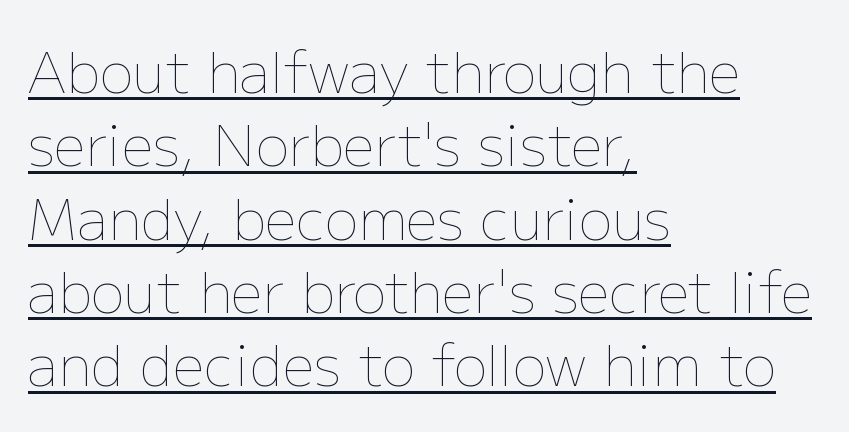
Q: Is the text bold? A: No.
Q: Is the text italic (slanted)? A: No, it is upright.
Q: Is the text underlined? A: Yes.
Q: How is the paragraph aligned? A: Left-aligned.
Q: Is the spacing between letters normal or unusually wide? A: Normal.
Q: Is the spacing between lines tight, normal or loose? A: Normal.
Q: Width (condensed, normal, or wide)? A: Normal.
Q: Stroke contrast? A: Low.
Q: x-height? A: Medium.
Q: Monospaced? A: No.
